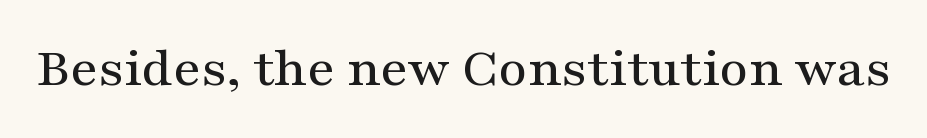
The image shows 56 px wide serif type, upright; set normal letter spacing, not underlined; medium stroke contrast and a medium x-height.
